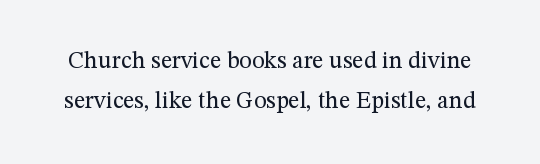
When letters stand straight like this, we call the style roman or upright. One glance says typical: line gaps are just what's usual. This reads as an unemphasized weight, regular at the heaviest. In terms of letterspacing, this is plain default setting.
